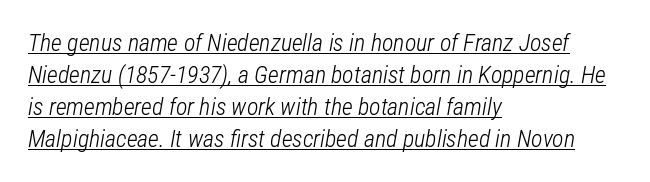
{"italic": "yes", "lean": "right", "slant_degrees": 12, "bold": "no", "underline": "yes", "align": "left", "line_spacing": "normal", "line_spacing_ratio": 1.34, "letter_spacing": "normal", "letter_spacing_em": 0.0, "glyph_px": 24}
